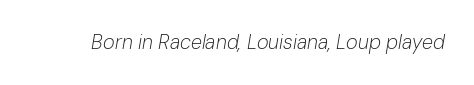
{"italic": "yes", "lean": "right", "slant_degrees": 10, "bold": "no", "underline": "no", "letter_spacing": "normal", "letter_spacing_em": 0.0, "glyph_px": 20}
